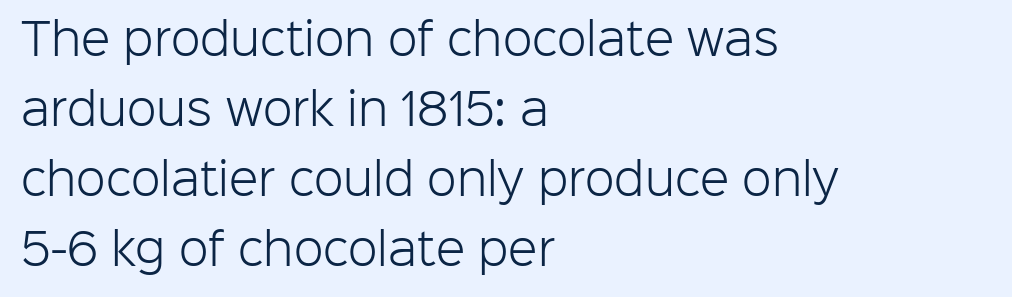
{"serif": "no", "italic": "no", "bold": "no", "weight": "light", "width": "normal", "stroke_contrast": "low", "x_height": "medium", "monospaced": "no", "underline": "no", "align": "left", "line_spacing": "normal", "line_spacing_ratio": 1.63, "letter_spacing": "normal", "letter_spacing_em": 0.0, "glyph_px": 43}
